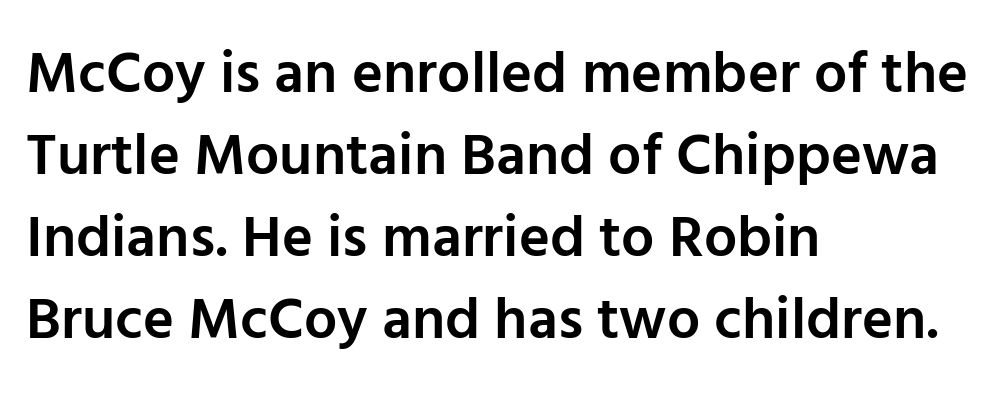
Serif or sans? Sans — the stroke terminals are bare. Leading: standard. The passage is arranged the way most books set body copy — flush left. Italic? Not at all — the glyphs are vertical. Letter spacing: default. Emphasis by weight is partial: semibold.
